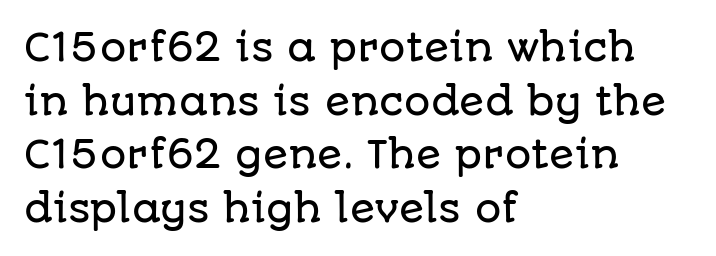
{"serif": "no", "italic": "no", "width": "normal", "stroke_contrast": "low", "x_height": "large", "monospaced": "no", "underline": "no", "align": "left", "line_spacing": "normal", "line_spacing_ratio": 1.45, "letter_spacing": "normal", "letter_spacing_em": 0.0, "glyph_px": 37}
